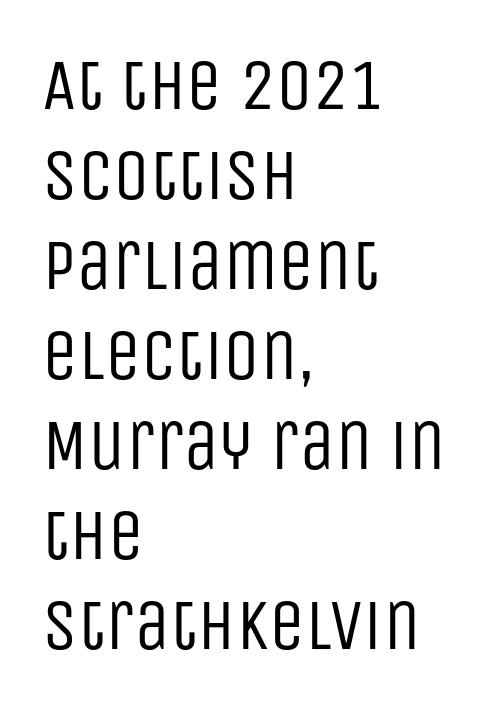
Compared with typical paragraphs, the rows here are spaced about the same. Vertical strokes here are truly vertical. You can tell from the bare stems that sans-serif type was used. Just letters on the line, the space beneath them empty.
